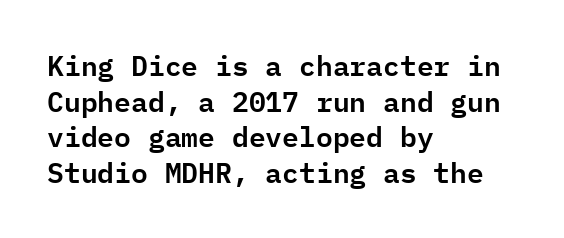
This sample is left-justified, so line endings fall wherever the words run out. This sample keeps an unexceptional amount of space between lines. Default kerning and tracking; the words read as compact shapes. Every character here occupies the same horizontal width, giving the sample a typewriter-like rhythm.
